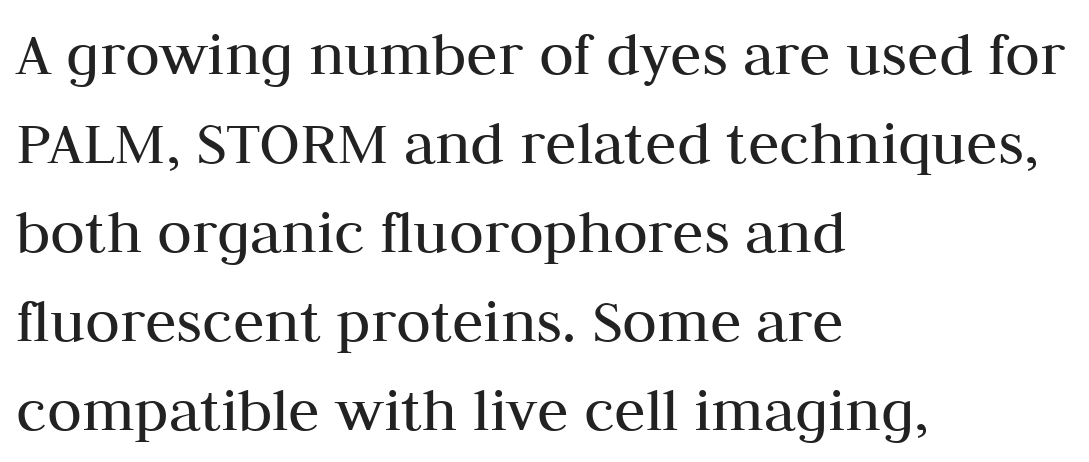
{"serif": "yes", "italic": "no", "bold": "no", "weight": "regular", "width": "normal", "stroke_contrast": "medium", "x_height": "medium", "monospaced": "no", "underline": "no", "align": "left", "line_spacing": "normal", "line_spacing_ratio": 1.39, "letter_spacing": "normal", "letter_spacing_em": 0.0, "glyph_px": 64}
